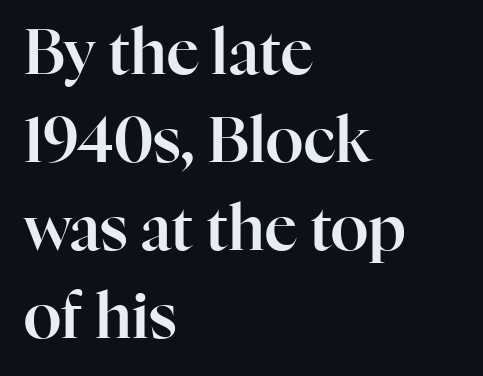
Q: Is the text italic (slanted)? A: No, it is upright.
Q: Is the typeface a serif or a sans-serif typeface? A: Serif.
Q: Is the text underlined? A: No.
Q: How is the paragraph aligned? A: Left-aligned.
Q: Is the spacing between letters normal or unusually wide? A: Normal.
Q: Is the spacing between lines tight, normal or loose? A: Normal.
Q: Width (condensed, normal, or wide)? A: Normal.
Q: Stroke contrast? A: High.
Q: x-height? A: Medium.
Q: Monospaced? A: No.
